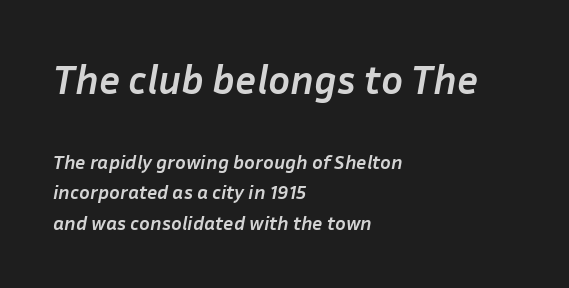
Q: Is the text bold? A: Yes.
Q: Is the text italic (slanted)? A: Yes, it leans right by about 10 degrees.
Q: Is the text underlined? A: No.
Q: How is the paragraph aligned? A: Left-aligned.
Q: Is the spacing between letters normal or unusually wide? A: Normal.
Q: Is the spacing between lines tight, normal or loose? A: Normal.
Q: Which block of text is set in a larger size, the first (top) or the second (bottom)? A: The first (top) one.
Q: Width (condensed, normal, or wide)? A: Normal.
Q: Stroke contrast? A: Low.
Q: x-height? A: Medium.
Q: Monospaced? A: No.
